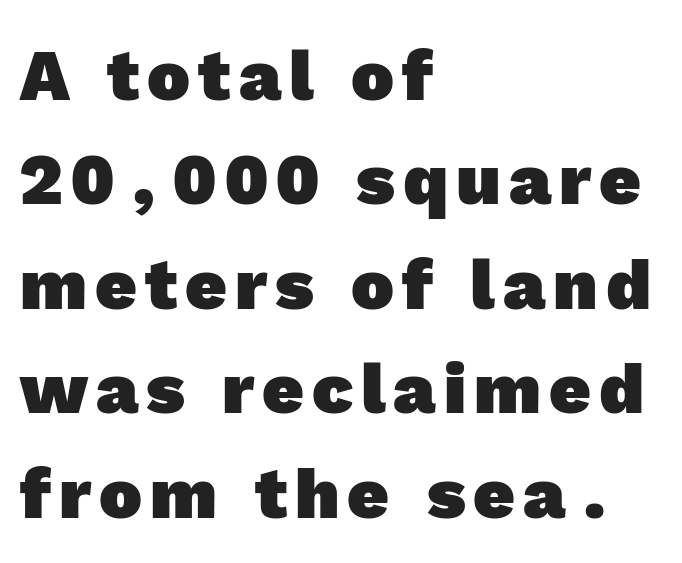
{"serif": "no", "bold": "yes", "weight": "heavy", "width": "normal", "x_height": "medium", "monospaced": "no", "underline": "no", "align": "left", "line_spacing": "normal", "line_spacing_ratio": 1.45, "glyph_px": 72}
